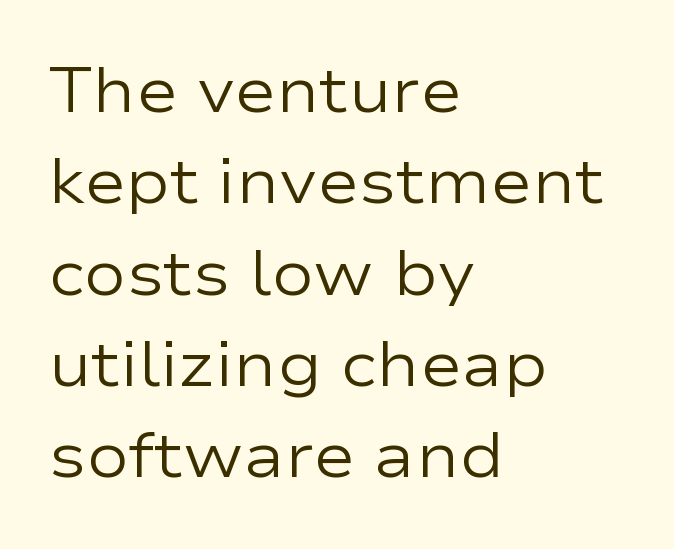
Looks like regular typesetting: each glyph gets only the width it needs. The words here are not underlined. Nothing heavy about these letters — not bold at all. This sample keeps an unexceptional amount of space between lines.
